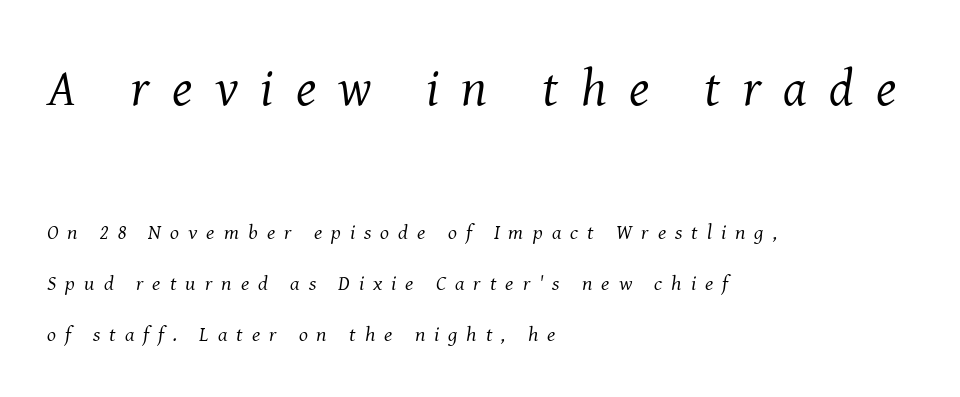
{"serif": "yes", "italic": "yes", "lean": "right", "slant_degrees": 8, "bold": "no", "weight": "regular", "width": "normal", "stroke_contrast": "medium", "x_height": "medium", "monospaced": "no", "underline": "no", "align": "left", "line_spacing": "loose", "line_spacing_ratio": 2.43, "letter_spacing": "wide", "letter_spacing_em": 0.43, "larger_block": "first", "size_ratio": 2.48, "glyph_px": 52}
